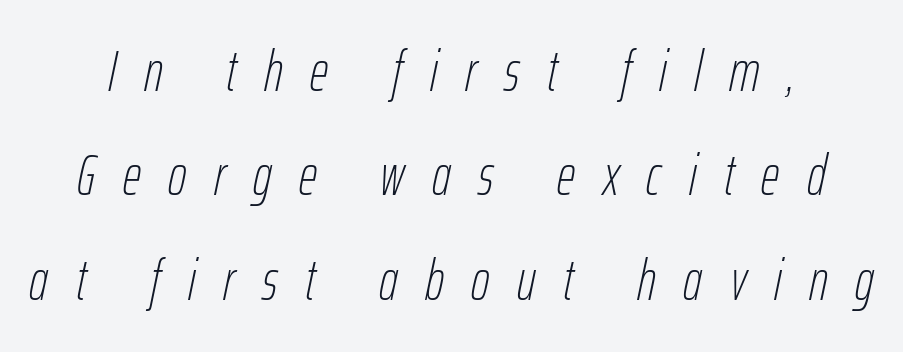
{"italic": "yes", "lean": "right", "slant_degrees": 12, "bold": "no", "weight": "thin", "width": "condensed", "stroke_contrast": "low", "x_height": "medium", "monospaced": "no", "underline": "no", "line_spacing_ratio": 1.83, "letter_spacing": "wide", "letter_spacing_em": 0.48, "glyph_px": 57}
